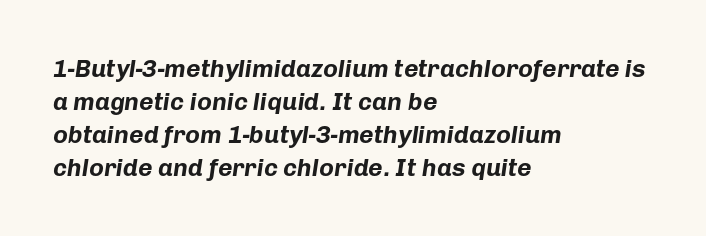
Words appear dense and cohesive because spacing is normal. Line starts are locked; line ends wander. These words are printed bold, with thick strokes throughout. Compared with typical paragraphs, the rows here are spaced about the same. The area under the type is left untouched.
